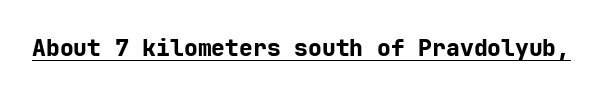
The image shows 23 px bold type, upright; set normal letter spacing, underlined.
